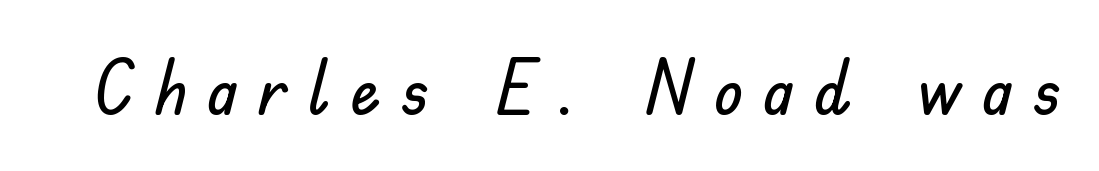
The image shows 76 px sans-serif type; set unusually wide letter spacing (+0.26 em), not underlined; low stroke contrast and a small x-height.
